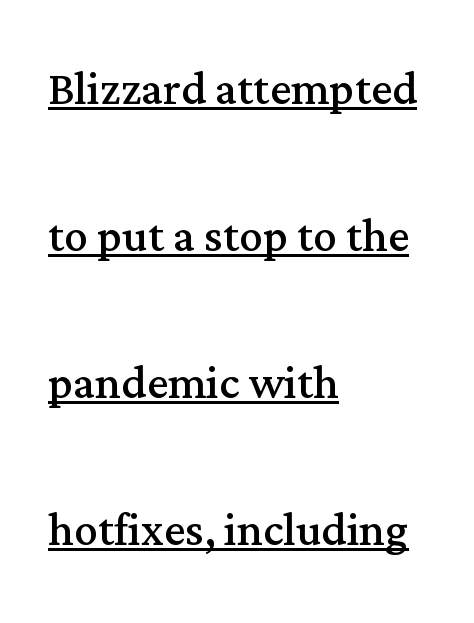
{"serif": "yes", "italic": "no", "bold": "no", "weight": "regular", "width": "normal", "stroke_contrast": "medium", "x_height": "medium", "monospaced": "no", "underline": "yes", "align": "left", "line_spacing": "loose", "line_spacing_ratio": 2.49, "letter_spacing": "normal", "letter_spacing_em": 0.0, "glyph_px": 59}
